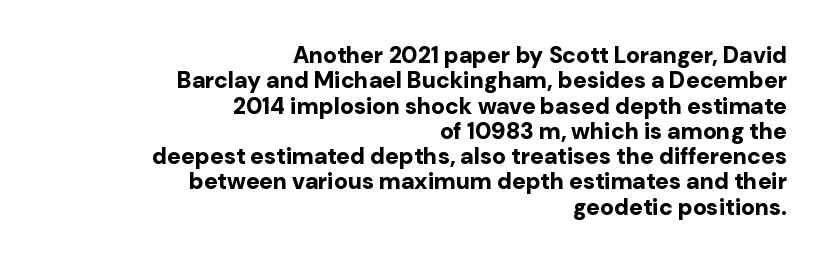
{"italic": "no", "bold": "yes", "underline": "no", "align": "right", "line_spacing": "tight", "line_spacing_ratio": 1.1, "letter_spacing": "normal", "letter_spacing_em": 0.0, "glyph_px": 23}
